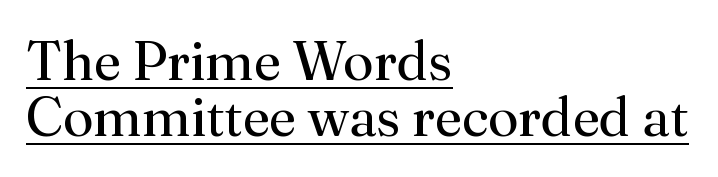
The typesetter has applied underlining to the passage shown. No letter is thick-stroked: the sample isn't bold. The text was rendered using a seriffed face with decorative stroke endings. Designer's note — italics off, roman on.
